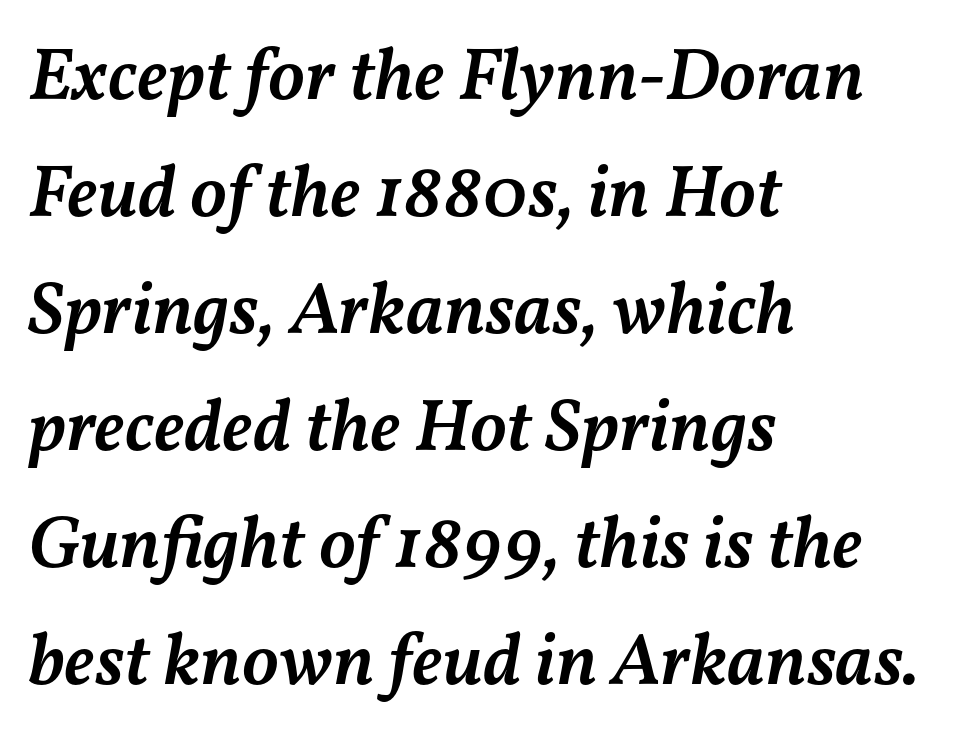
{"italic": "yes", "lean": "right", "slant_degrees": 11, "bold": "semi", "weight": "semibold", "width": "normal", "stroke_contrast": "medium", "x_height": "medium", "monospaced": "no", "underline": "no", "align": "left", "line_spacing": "normal", "line_spacing_ratio": 1.58, "letter_spacing": "normal", "letter_spacing_em": 0.0, "glyph_px": 74}
